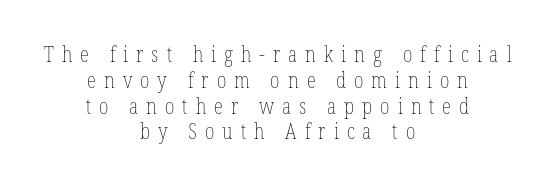
The image shows 21 px text type, upright; set centered, line spacing 1.23x, unusually wide letter spacing (+0.38 em), not underlined.
